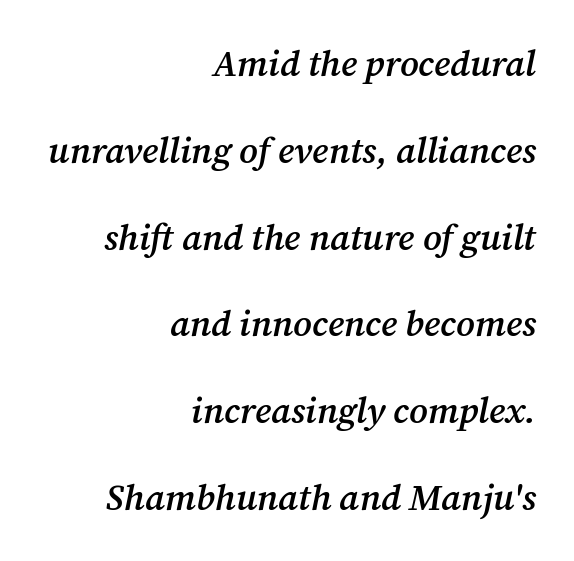
The image shows 36 px semibold serif type, italic (leaning right); set right-aligned, loose line spacing (2.41x), normal letter spacing, not underlined; medium stroke contrast and a medium x-height.
